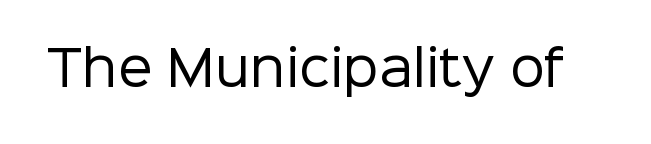
Each letter keeps its own natural width here, so spacing adapts to shape. The letters stand straight up with perfectly vertical stems. Heaviness? Minimal to ordinary, like unemphasized prose. The area under the type is left untouched. A typesetter would label this face a sans.
